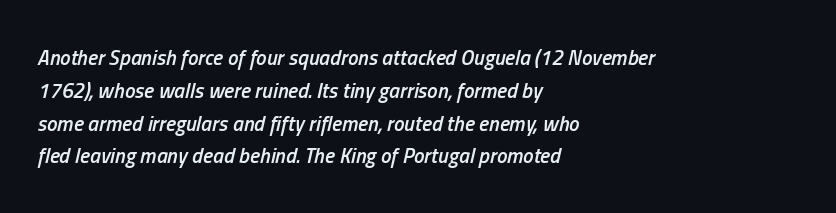
Q: Is the text bold? A: Semi-bold.
Q: Is the text italic (slanted)? A: Yes, it leans right by about 13 degrees.
Q: Is the text underlined? A: No.
Q: How is the paragraph aligned? A: Left-aligned.
Q: Is the spacing between letters normal or unusually wide? A: Normal.
Q: Is the spacing between lines tight, normal or loose? A: Normal.
